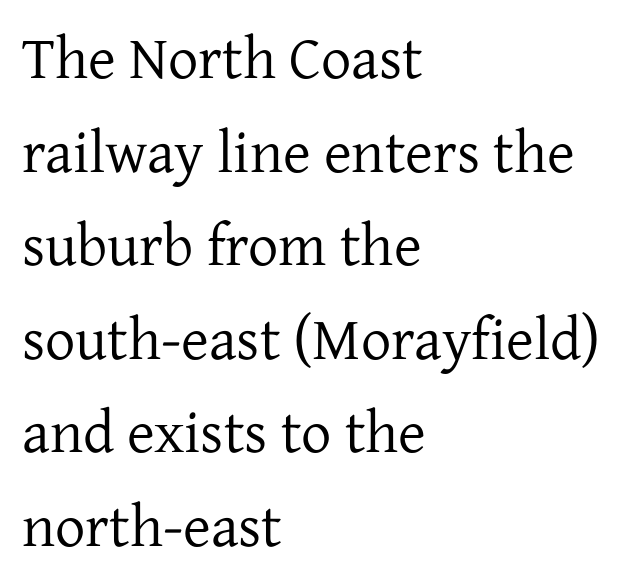
{"serif": "yes", "italic": "no", "bold": "no", "weight": "regular", "width": "normal", "stroke_contrast": "low", "x_height": "medium", "monospaced": "no", "underline": "no", "align": "left", "line_spacing": "normal", "line_spacing_ratio": 1.56, "letter_spacing": "normal", "letter_spacing_em": 0.0, "glyph_px": 60}
